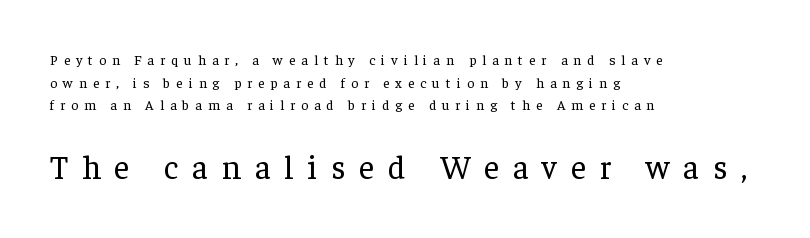
Block two is the big one; block one sits smaller above it. Every row of glyphs begins at an identical x-position on the left. The words here are not underlined. The font is comparable to plain body text, perhaps lighter. Here the glyphs are tracked loosely, breaking word shapes into spaced letters. Does the type have serifs? Yes, each stem ends in a small foot.
